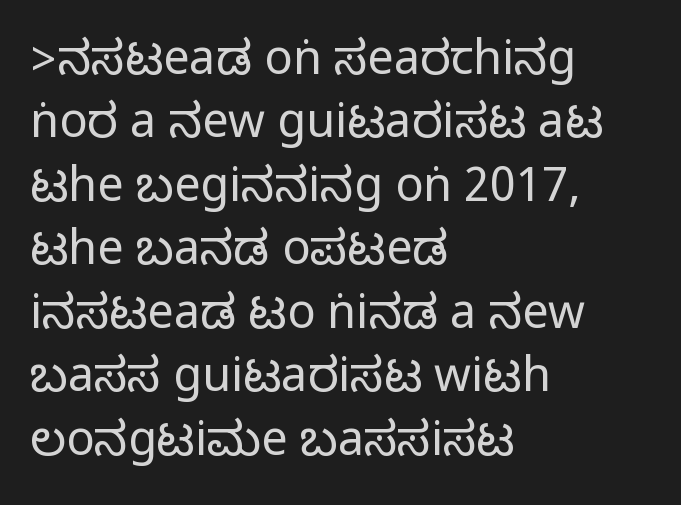
The image shows 47 px condensed sans-serif type, upright; set left-aligned, normal line spacing (1.35x), normal letter spacing, not underlined; medium stroke contrast.
